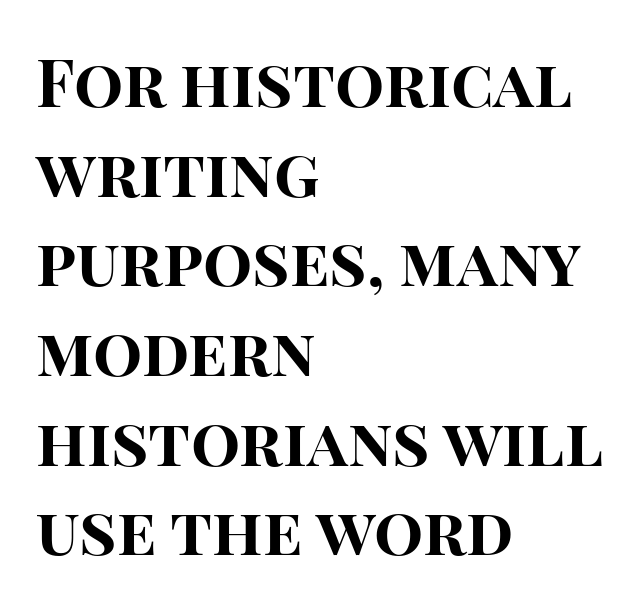
{"serif": "no", "italic": "no", "bold": "yes", "weight": "bold", "width": "normal", "stroke_contrast": "high", "x_height": "large", "monospaced": "no", "underline": "no", "align": "left", "line_spacing": "normal", "line_spacing_ratio": 1.38, "letter_spacing": "normal", "letter_spacing_em": 0.0, "glyph_px": 65}
